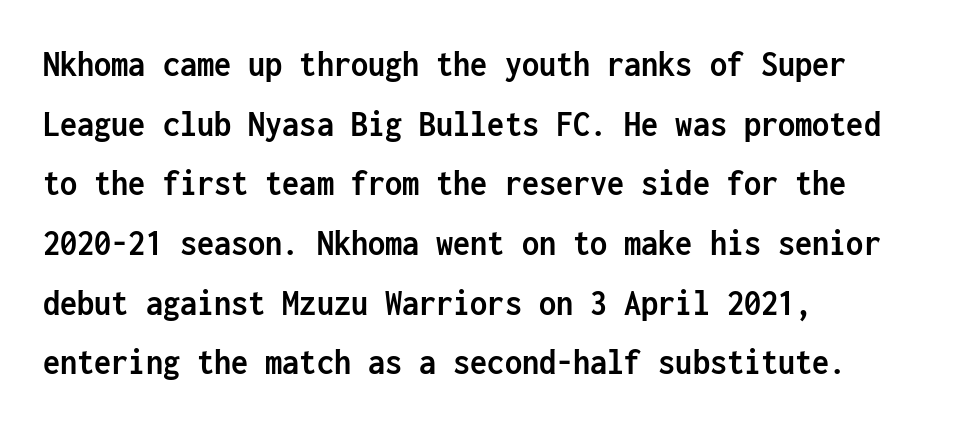
{"serif": "no", "italic": "no", "bold": "yes", "weight": "semibold", "width": "condensed", "stroke_contrast": "low", "x_height": "medium", "monospaced": "yes", "underline": "no", "align": "left", "line_spacing": "normal", "line_spacing_ratio": 1.57, "letter_spacing": "normal", "letter_spacing_em": 0.0, "glyph_px": 38}
